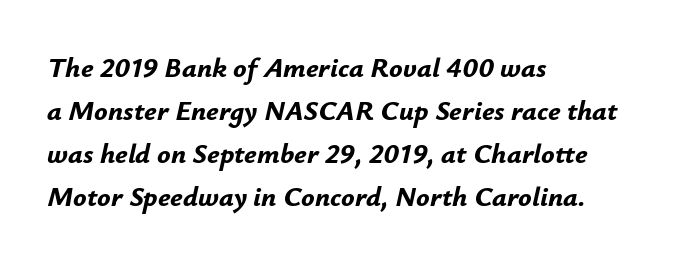
{"italic": "yes", "lean": "right", "slant_degrees": 12, "bold": "yes", "weight": "bold", "width": "normal", "stroke_contrast": "low", "x_height": "small", "monospaced": "no", "underline": "no", "align": "left", "line_spacing": "normal", "line_spacing_ratio": 1.54, "letter_spacing": "normal", "letter_spacing_em": 0.0, "glyph_px": 28}
